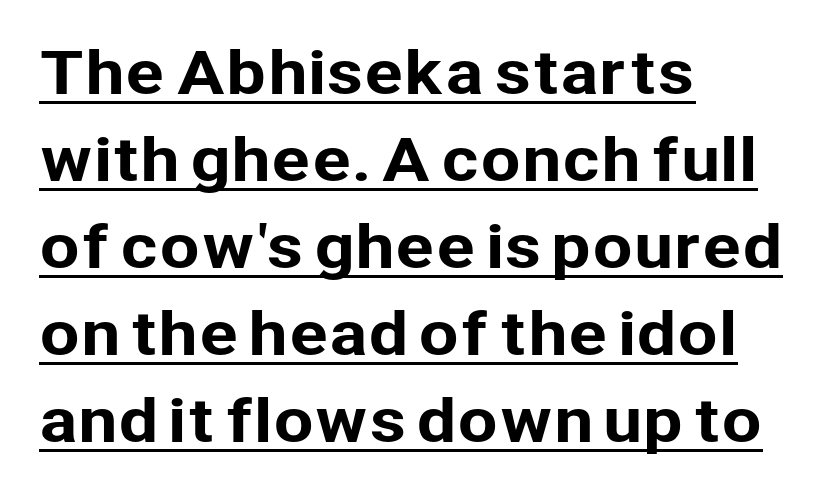
The image shows 58 px sans-serif type, upright; set left-aligned, normal line spacing (1.5x), normal letter spacing, underlined; low stroke contrast and a medium x-height.
